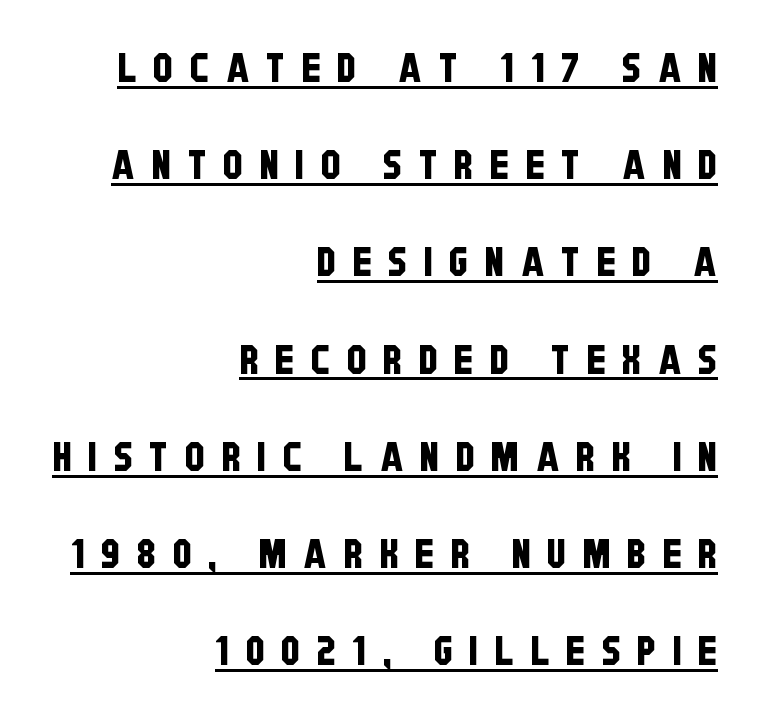
Q: Is the typeface a serif or a sans-serif typeface? A: Sans-serif.
Q: Is the text underlined? A: Yes.
Q: How is the paragraph aligned? A: Right-aligned.
Q: Is the spacing between letters normal or unusually wide? A: Unusually wide.
Q: Is the spacing between lines tight, normal or loose? A: Loose.
Q: Width (condensed, normal, or wide)? A: Condensed.
Q: Stroke contrast? A: Low.
Q: x-height? A: Large.
Q: Monospaced? A: No.
